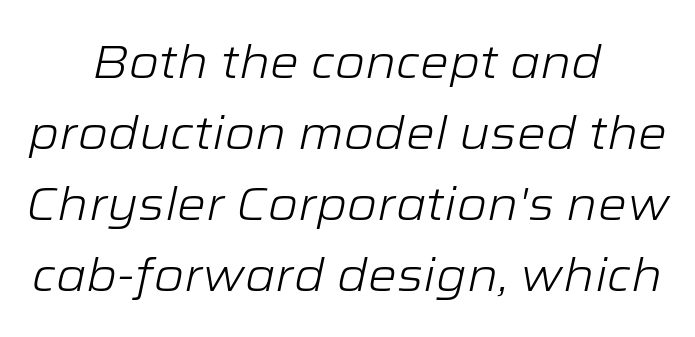
{"italic": "yes", "lean": "right", "slant_degrees": 12, "bold": "no", "weight": "light", "width": "wide", "stroke_contrast": "low", "x_height": "medium", "monospaced": "no", "underline": "no", "align": "center", "line_spacing": "normal", "line_spacing_ratio": 1.54, "letter_spacing": "normal", "letter_spacing_em": 0.0, "glyph_px": 46}
